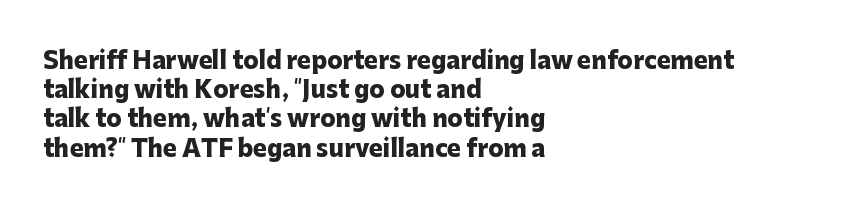
The image shows 23 px bold type, upright; set left-aligned, normal line spacing (1.27x), normal letter spacing, not underlined.
